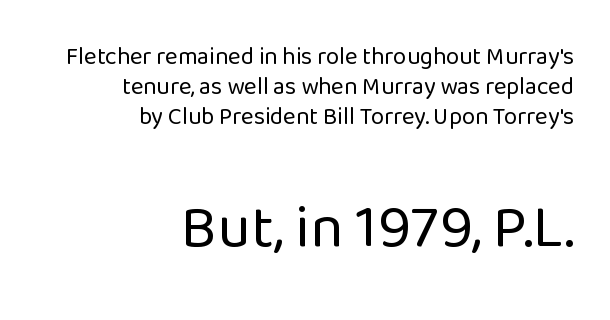
Stroke thickness stays within the range of a standard reading face or lighter. Proportional: the letters do not fall into vertical columns. Caption: upper text group reduced, lower text group enlarged. Each word holds together tightly as a unit, with standard inter-letter gaps. Plain, unruled lines of type.
